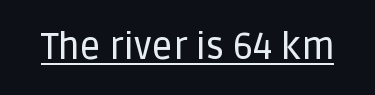
Q: Is the text italic (slanted)? A: No, it is upright.
Q: Is the typeface a serif or a sans-serif typeface? A: Sans-serif.
Q: Is the text underlined? A: Yes.
Q: Is the spacing between letters normal or unusually wide? A: Normal.
Q: Width (condensed, normal, or wide)? A: Normal.
Q: Stroke contrast? A: Low.
Q: x-height? A: Large.
Q: Monospaced? A: No.
